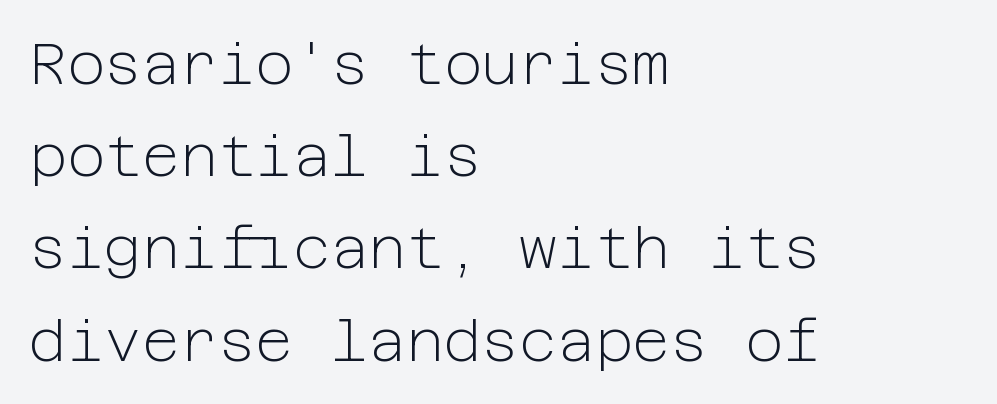
The zone under the glyphs is completely vacant. The font family rendered here belongs to the sans-serif group. Look at the tracking — it's just the regular setting, nothing added. The font sits on the lighter half of the weight spectrum, regular included. The lines in this sample share a left origin and differ only in where they stop. You can tell it's not italic because the verticals are truly vertical.
